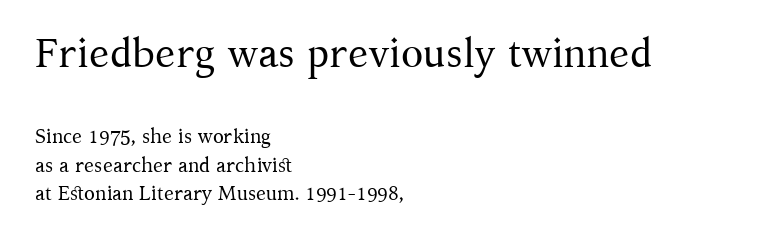
The image shows 41 px regular-weight serif type, upright; set left-aligned, normal line spacing (1.44x), normal letter spacing, not underlined; the first (top) block is 2.05x larger; medium stroke contrast and a medium x-height.
